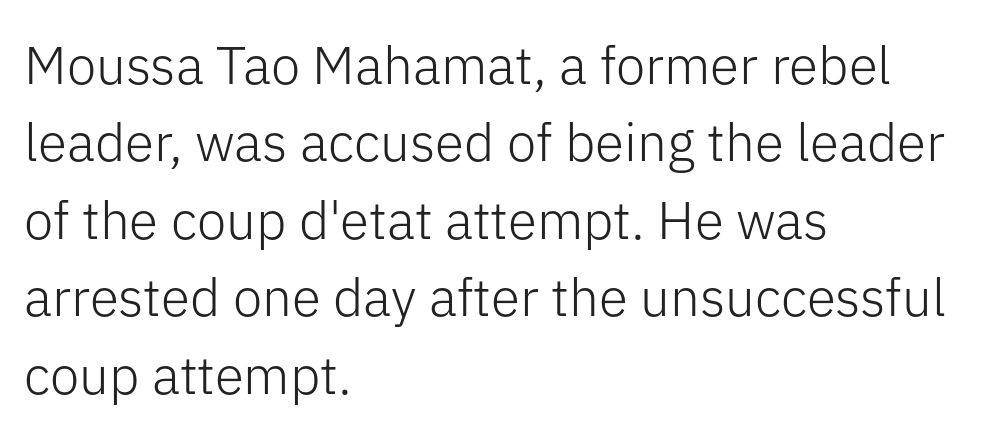
The image shows 53 px light sans-serif type, upright; set left-aligned, normal line spacing (1.46x), normal letter spacing, not underlined; low stroke contrast and a medium x-height.
